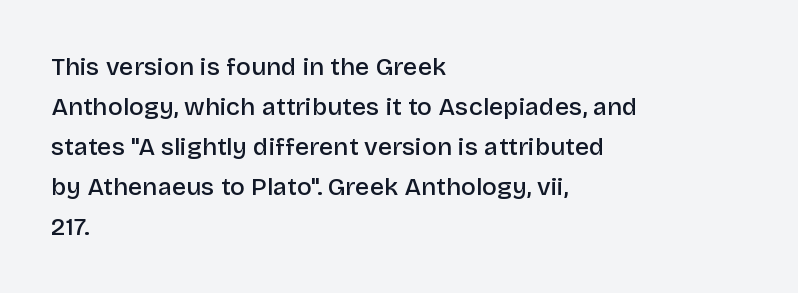
{"italic": "no", "bold": "semi", "underline": "no", "align": "left", "line_spacing": "normal", "line_spacing_ratio": 1.6, "letter_spacing": "normal", "letter_spacing_em": 0.0, "glyph_px": 25}
